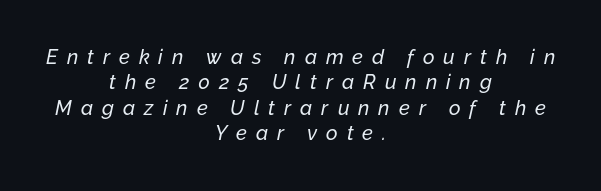
The image shows 20 px text type, italic (leaning right); set centered, normal line spacing (1.27x), unusually wide letter spacing (+0.45 em), not underlined.
